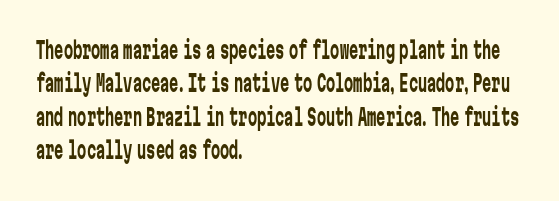
{"italic": "no", "bold": "no", "underline": "no", "align": "left", "line_spacing": "normal", "line_spacing_ratio": 1.45, "letter_spacing": "normal", "letter_spacing_em": 0.0, "glyph_px": 23}
